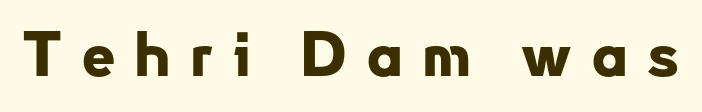
The image shows 61 px bold sans-serif type, upright; set unusually wide letter spacing (+0.3 em), not underlined; low stroke contrast and a small x-height.
